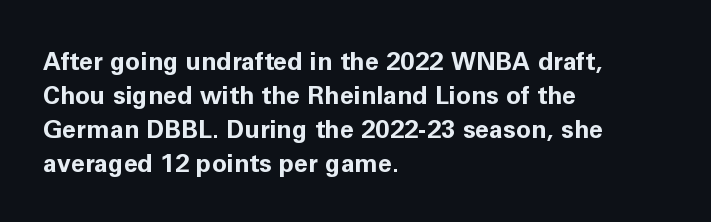
The image shows 25 px bold type, upright; set left-aligned, normal line spacing (1.36x), normal letter spacing, not underlined.
